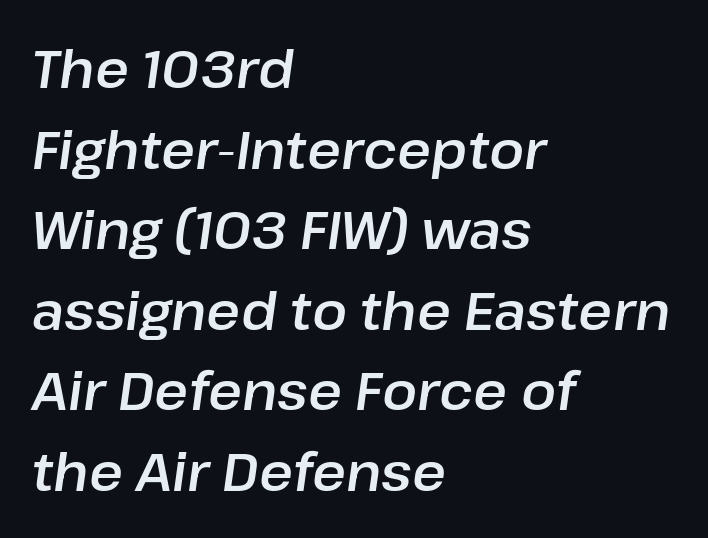
Normally led — the rows are evenly, conventionally spaced. These lines are rendered in a variable-pitch font. The axis of the letterforms is tilted away from vertical. Alignment: flush left.
